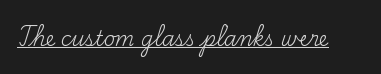
Q: Is the text bold? A: No.
Q: Is the text italic (slanted)? A: Yes.
Q: Is the text underlined? A: Yes.
Q: Is the spacing between letters normal or unusually wide? A: Normal.
